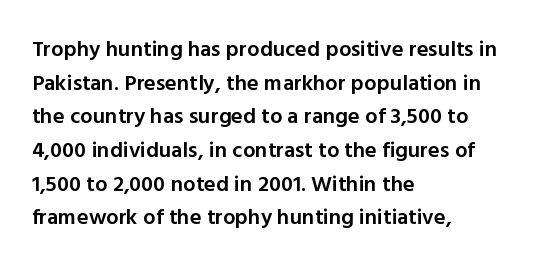
Q: Is the text bold? A: Semi-bold.
Q: Is the text italic (slanted)? A: No, it is upright.
Q: Is the text underlined? A: No.
Q: How is the paragraph aligned? A: Left-aligned.
Q: Is the spacing between letters normal or unusually wide? A: Normal.
Q: Is the spacing between lines tight, normal or loose? A: Normal.
